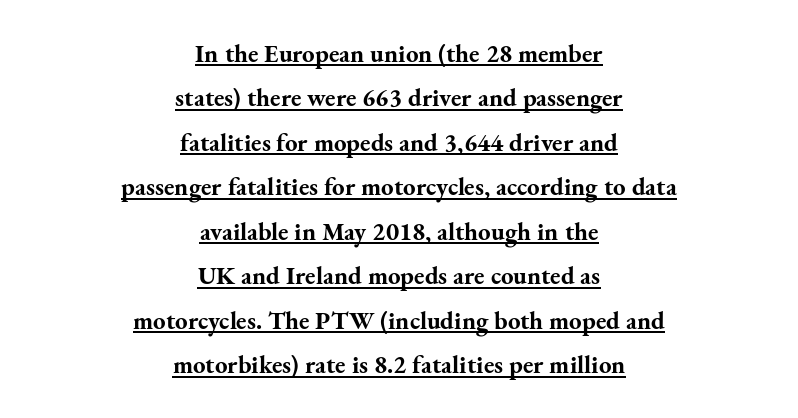
{"italic": "no", "bold": "yes", "underline": "yes", "align": "center", "line_spacing_ratio": 1.78, "letter_spacing": "normal", "letter_spacing_em": 0.0, "glyph_px": 25}
